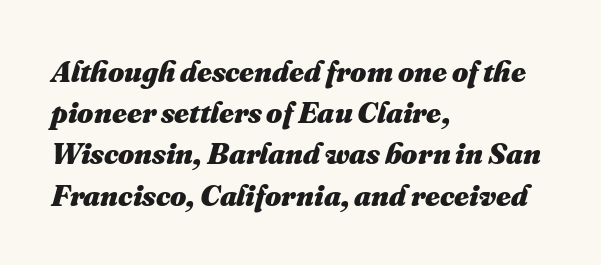
{"bold": "yes", "weight": "heavy", "width": "normal", "stroke_contrast": "medium", "x_height": "small", "monospaced": "no", "underline": "no", "align": "left", "line_spacing": "normal", "line_spacing_ratio": 1.33, "letter_spacing": "normal", "letter_spacing_em": 0.0, "glyph_px": 31}
